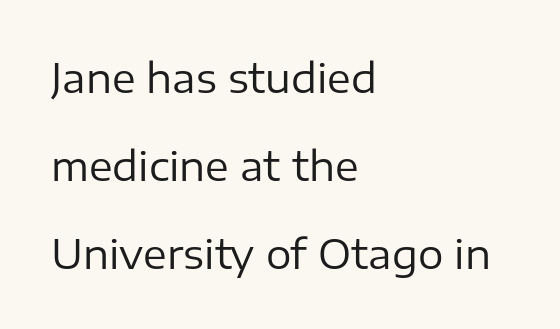
Q: Is the text bold? A: No.
Q: Is the text italic (slanted)? A: No, it is upright.
Q: Is the typeface a serif or a sans-serif typeface? A: Sans-serif.
Q: Is the text underlined? A: No.
Q: How is the paragraph aligned? A: Left-aligned.
Q: Is the spacing between letters normal or unusually wide? A: Normal.
Q: Is the spacing between lines tight, normal or loose? A: Loose.
Q: Width (condensed, normal, or wide)? A: Normal.
Q: Stroke contrast? A: Low.
Q: x-height? A: Medium.
Q: Monospaced? A: No.
